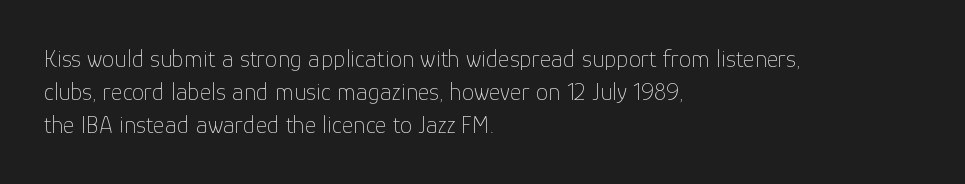
{"italic": "no", "bold": "no", "underline": "no", "align": "left", "line_spacing": "normal", "line_spacing_ratio": 1.33, "letter_spacing": "normal", "letter_spacing_em": 0.0, "glyph_px": 25}
